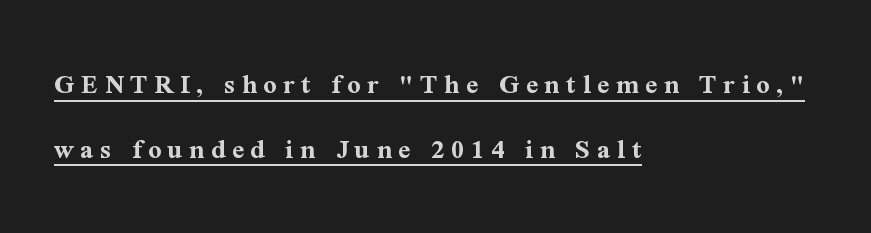
Typesetter's note: full bold, strokes at maximum text heaviness. Descenders here cross a horizontal rule under the line. A serif font was chosen for this passage. The lines are spread far apart with generous leading.
